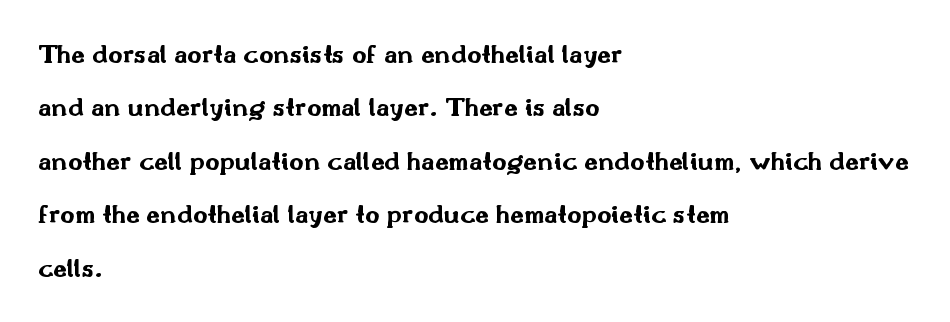
Q: Is the text bold? A: Yes.
Q: Is the text italic (slanted)? A: No, it is upright.
Q: Is the typeface a serif or a sans-serif typeface? A: Sans-serif.
Q: Is the text underlined? A: No.
Q: How is the paragraph aligned? A: Left-aligned.
Q: Is the spacing between letters normal or unusually wide? A: Normal.
Q: Is the spacing between lines tight, normal or loose? A: Loose.
Q: Width (condensed, normal, or wide)? A: Wide.
Q: Stroke contrast? A: Medium.
Q: x-height? A: Small.
Q: Monospaced? A: No.
